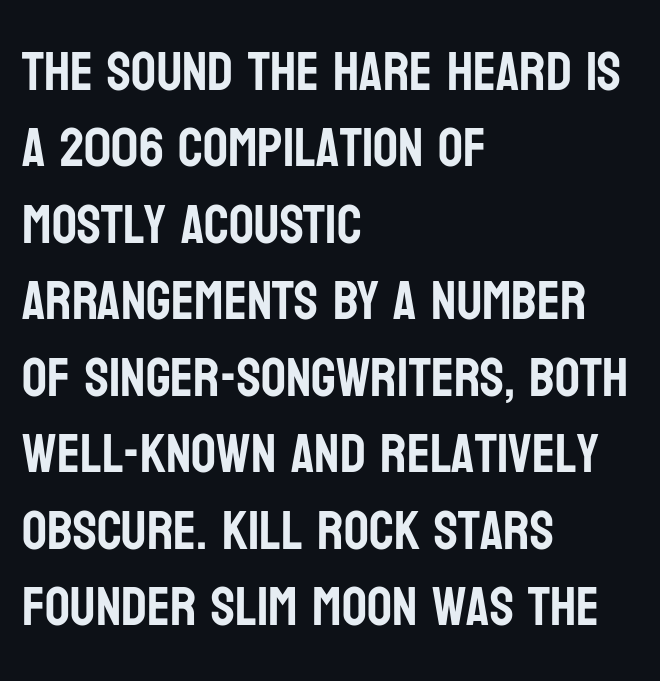
The image shows 55 px condensed sans-serif type, upright; set left-aligned, normal line spacing (1.39x), normal letter spacing, not underlined; low stroke contrast and a large x-height.
